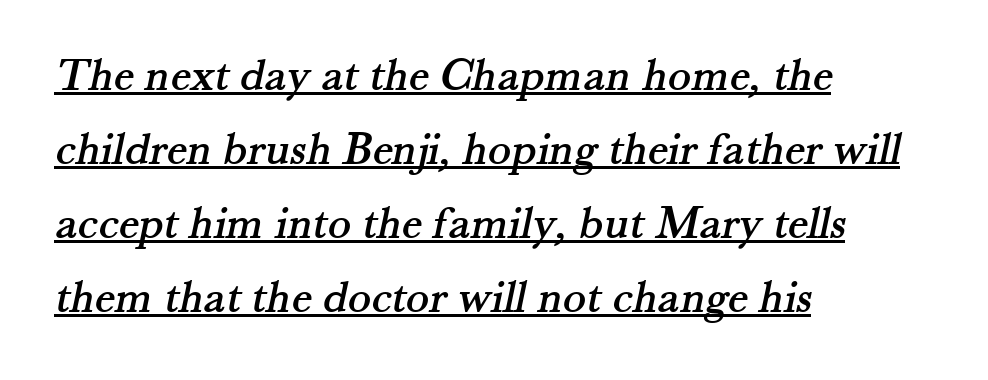
The image shows 48 px serif type; set left-aligned, normal line spacing (1.54x), normal letter spacing, underlined; medium stroke contrast and a small x-height.
